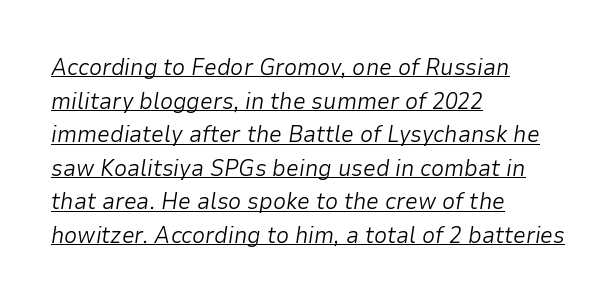
The image shows 23 px text type, italic (leaning right); set left-aligned, normal line spacing (1.46x), normal letter spacing, underlined.
